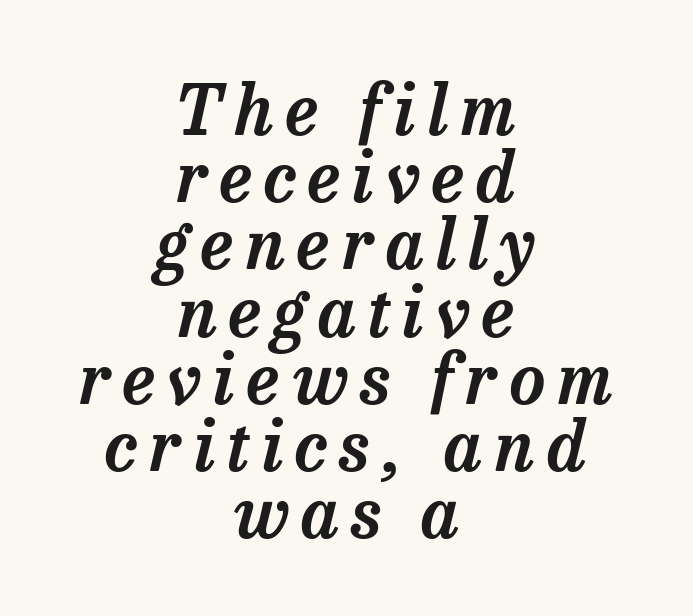
{"serif": "yes", "italic": "yes", "lean": "right", "slant_degrees": 13, "width": "normal", "stroke_contrast": "low", "x_height": "medium", "monospaced": "no", "underline": "no", "align": "center", "line_spacing": "tight", "line_spacing_ratio": 0.96, "glyph_px": 70}
